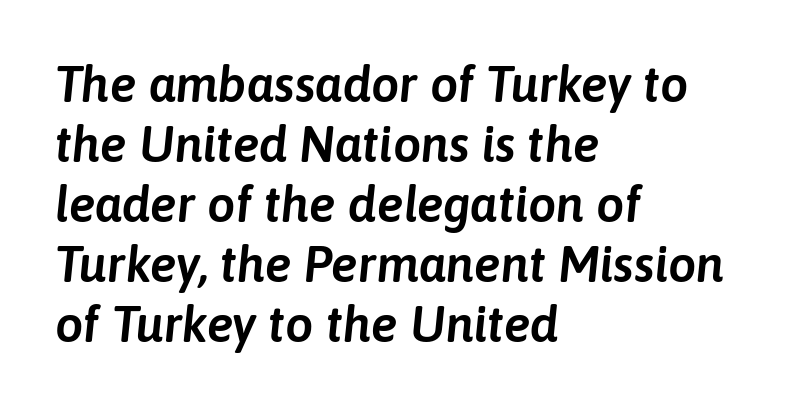
Q: Is the text italic (slanted)? A: Yes, it leans right by about 6 degrees.
Q: Is the text underlined? A: No.
Q: How is the paragraph aligned? A: Left-aligned.
Q: Is the spacing between letters normal or unusually wide? A: Normal.
Q: Width (condensed, normal, or wide)? A: Normal.
Q: Stroke contrast? A: Low.
Q: x-height? A: Medium.
Q: Monospaced? A: No.
